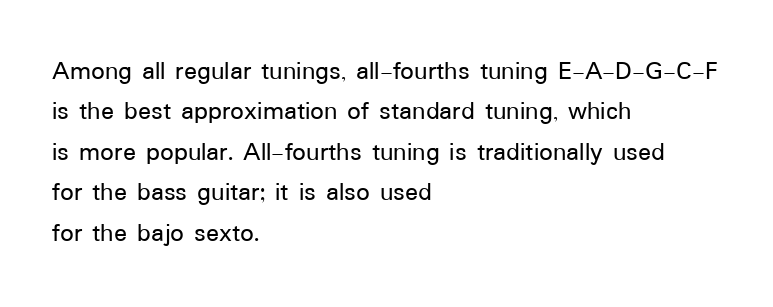
Q: Is the text italic (slanted)? A: No, it is upright.
Q: Is the text underlined? A: No.
Q: How is the paragraph aligned? A: Left-aligned.
Q: Is the spacing between letters normal or unusually wide? A: Normal.
Q: Is the spacing between lines tight, normal or loose? A: Normal.
